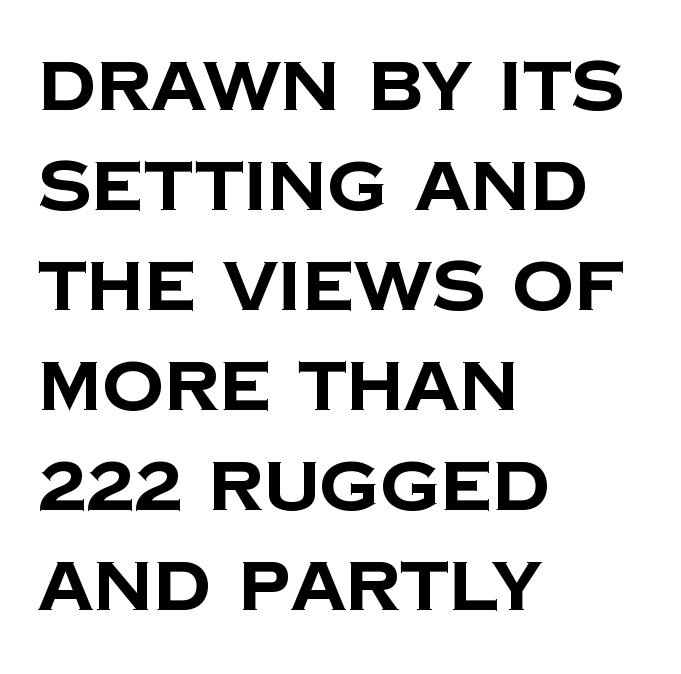
The image shows 69 px bold sans-serif type; set left-aligned, normal line spacing (1.45x), normal letter spacing, not underlined; low stroke contrast and a large x-height.
